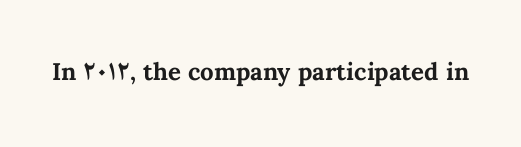
The image shows 24 px bold type, upright; set normal letter spacing, not underlined.
